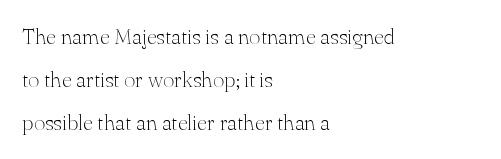
Q: Is the text bold? A: No.
Q: Is the text italic (slanted)? A: No, it is upright.
Q: Is the text underlined? A: No.
Q: How is the paragraph aligned? A: Left-aligned.
Q: Is the spacing between letters normal or unusually wide? A: Normal.
Q: Is the spacing between lines tight, normal or loose? A: Loose.
